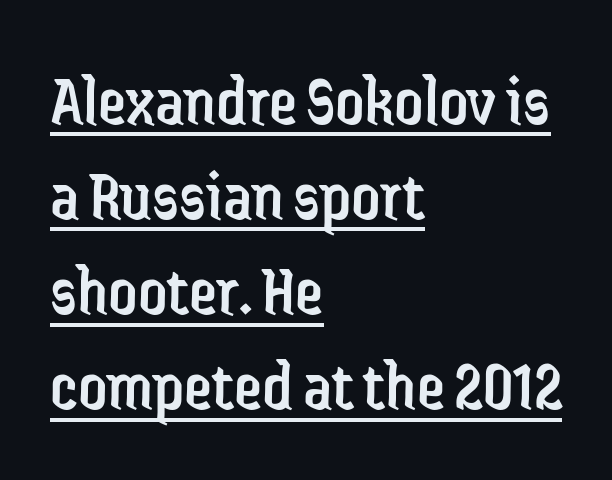
{"serif": "no", "italic": "no", "bold": "no", "weight": "regular", "width": "condensed", "stroke_contrast": "low", "x_height": "medium", "monospaced": "no", "underline": "yes", "align": "left", "line_spacing": "normal", "line_spacing_ratio": 1.34, "letter_spacing": "normal", "letter_spacing_em": 0.0, "glyph_px": 71}
